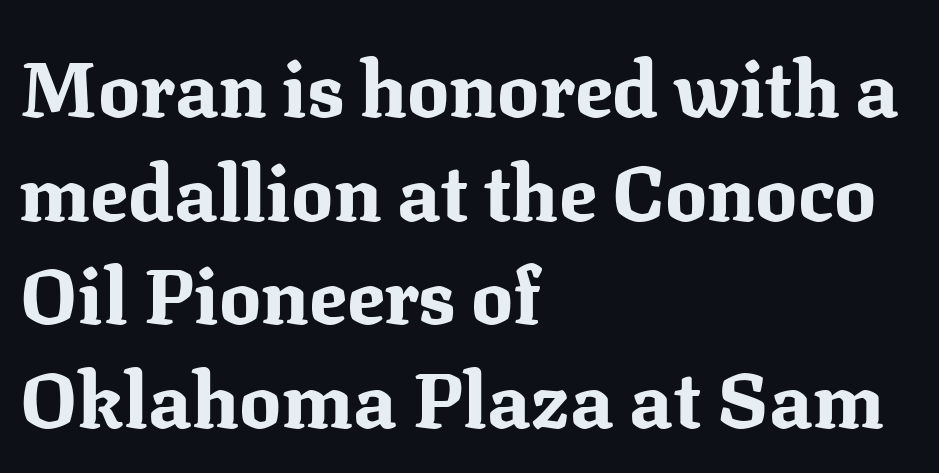
Do the characters align in a grid? No, the font is proportional. Whoever set this chose a conventional vertical rhythm. Old-style or modern, the face here clearly has serifs. Each glyph is drawn with heavy, bold strokes. What stands out about the letter spacing? Nothing — it is the standard amount.
